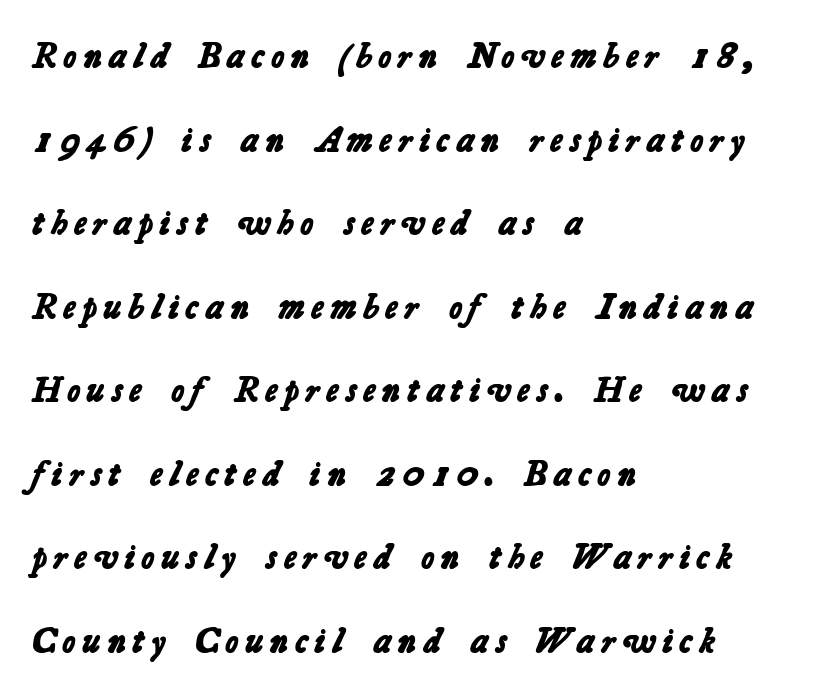
The image shows 36 px bold sans-serif type; set left-aligned, loose line spacing (2.32x), not underlined; low stroke contrast and a medium x-height.
